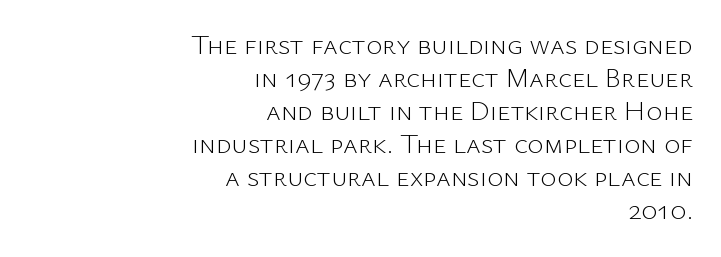
Q: Is the text bold? A: No.
Q: Is the text italic (slanted)? A: No, it is upright.
Q: Is the typeface a serif or a sans-serif typeface? A: Sans-serif.
Q: Is the text underlined? A: No.
Q: How is the paragraph aligned? A: Right-aligned.
Q: Is the spacing between letters normal or unusually wide? A: Normal.
Q: Width (condensed, normal, or wide)? A: Normal.
Q: Stroke contrast? A: Low.
Q: x-height? A: Medium.
Q: Monospaced? A: No.
